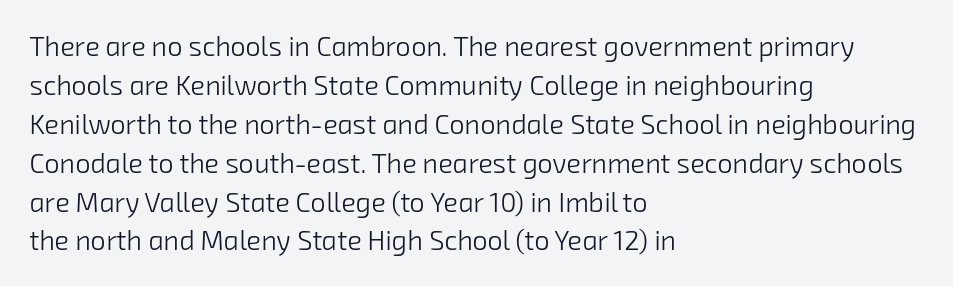
The image shows 27 px text type; set left-aligned, normal line spacing (1.44x), normal letter spacing, not underlined.
